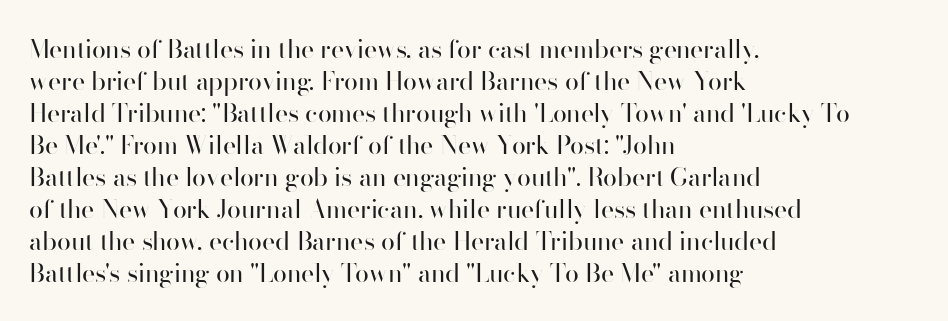
The image shows 25 px text type, upright; set left-aligned, normal line spacing (1.28x), normal letter spacing, not underlined.
